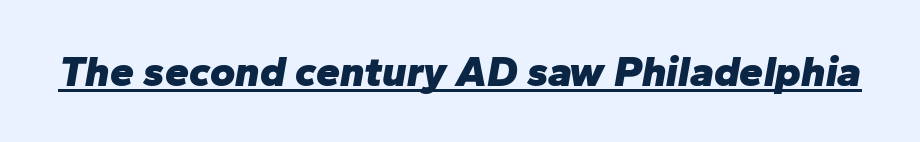
Quick note: underline on. Tall strokes in this sample are angled rather than plumb. Does extra space separate the letters? No, they use regular spacing. This sample has the flowing, uneven cadence of proportional lettering. On the weight axis this lands at bold, roughly 700.
